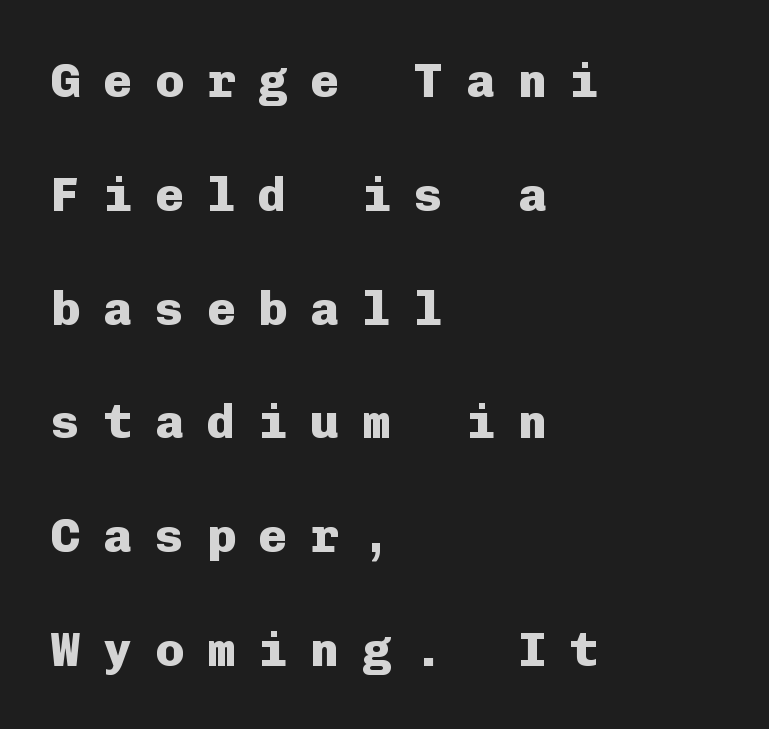
The face used here is monospaced, like something from a code editor. Quick note: not italic, upright. The glyphs have the mass of a bold cut. Nope, no serifs anywhere on these letters. Horizontal bands of white between lines are thick stripes. Casual observation: everything's shoved over to the left.
